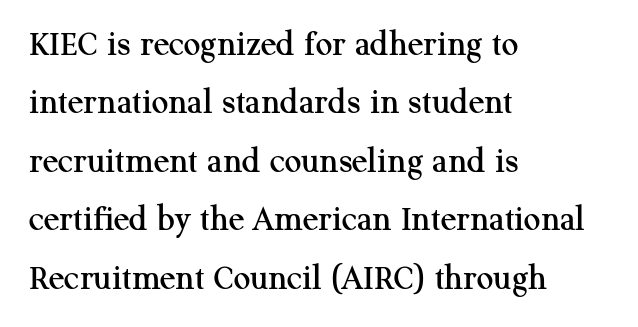
{"serif": "yes", "italic": "no", "width": "normal", "stroke_contrast": "medium", "x_height": "medium", "monospaced": "no", "underline": "no", "align": "left", "line_spacing": "normal", "line_spacing_ratio": 1.58, "letter_spacing": "normal", "letter_spacing_em": 0.0, "glyph_px": 37}
